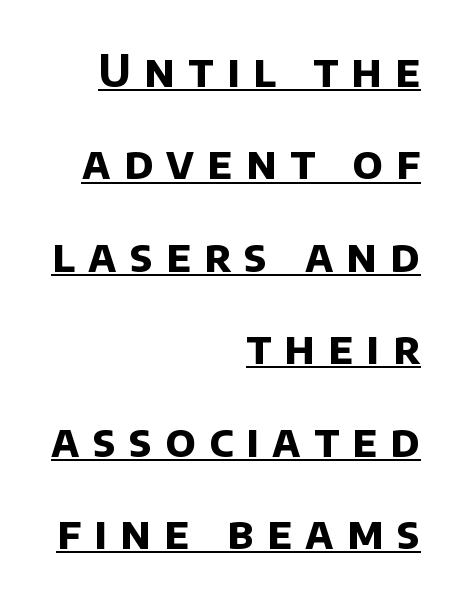
The image shows 44 px bold sans-serif type; set right-aligned, loose line spacing (2.1x), unusually wide letter spacing (+0.3 em), underlined; low stroke contrast and a large x-height.
